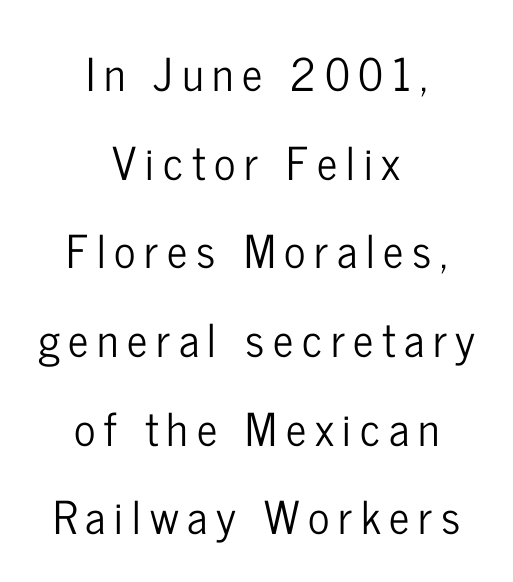
Note the varied advance widths — an 'i' is clearly narrower than an 'm'. Is there any slant? The stems are plumb. Regarding leading, the lines here are spaced well apart. These lines are composed in type without serifs. The lines in this sample share a center point and differ in where they start and stop.
